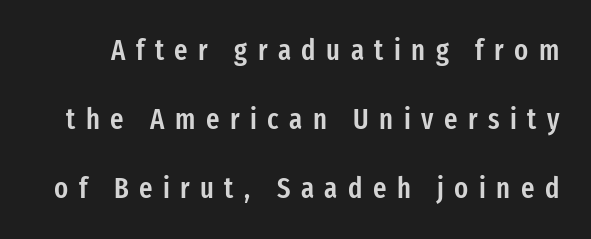
The image shows 29 px semibold, condensed sans-serif type, upright; set loose line spacing (2.38x), unusually wide letter spacing (+0.36 em), not underlined; low stroke contrast and a medium x-height.
